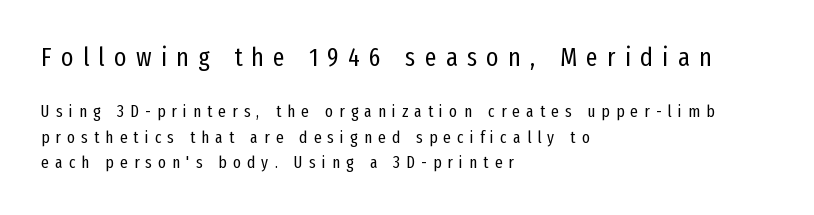
The image shows 26 px text type, upright; set left-aligned, normal line spacing (1.51x), unusually wide letter spacing (+0.36 em), not underlined; the first (top) block is 1.53x larger.
